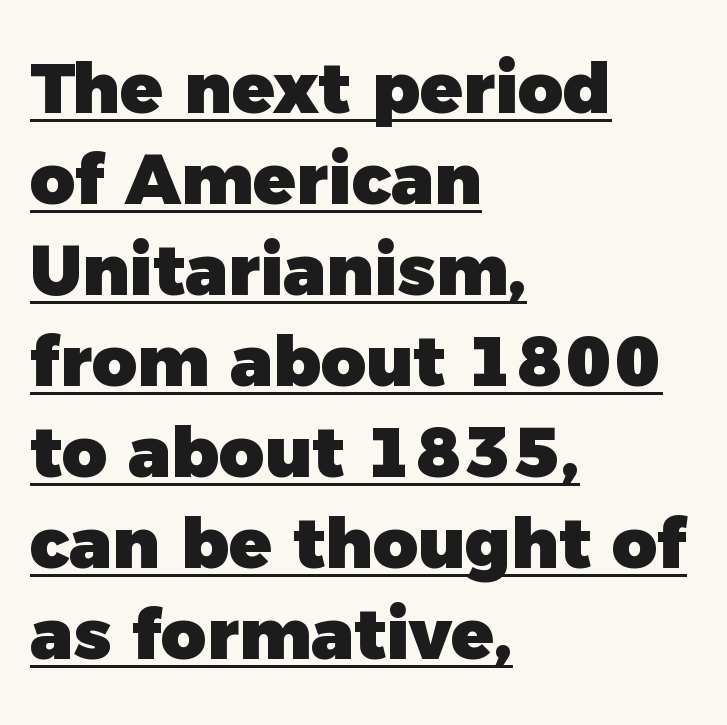
Q: Is the text bold? A: Yes.
Q: Is the typeface a serif or a sans-serif typeface? A: Sans-serif.
Q: Is the text underlined? A: Yes.
Q: How is the paragraph aligned? A: Left-aligned.
Q: Is the spacing between letters normal or unusually wide? A: Normal.
Q: Is the spacing between lines tight, normal or loose? A: Normal.
Q: Width (condensed, normal, or wide)? A: Normal.
Q: x-height? A: Medium.
Q: Monospaced? A: No.
